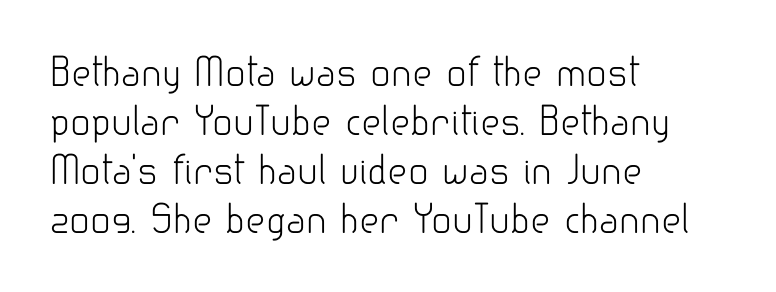
{"serif": "no", "italic": "no", "bold": "no", "weight": "light", "width": "normal", "stroke_contrast": "low", "x_height": "small", "monospaced": "no", "underline": "no", "align": "left", "line_spacing": "normal", "line_spacing_ratio": 1.29, "letter_spacing": "normal", "letter_spacing_em": 0.0, "glyph_px": 38}
